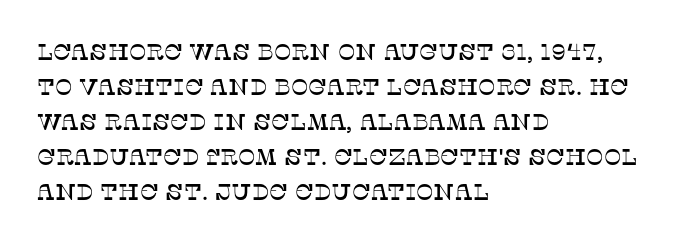
The image shows 23 px text type, upright; set left-aligned, normal line spacing (1.52x), normal letter spacing, not underlined.
